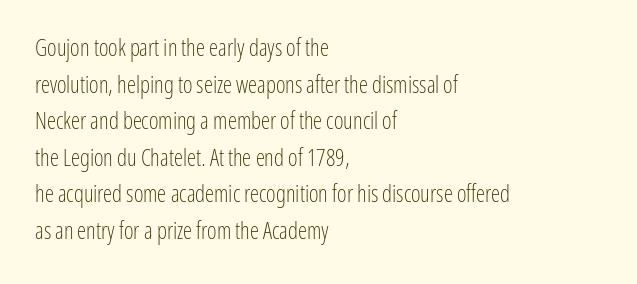
Q: Is the text bold? A: No.
Q: Is the text italic (slanted)? A: No, it is upright.
Q: Is the text underlined? A: No.
Q: How is the paragraph aligned? A: Left-aligned.
Q: Is the spacing between letters normal or unusually wide? A: Normal.
Q: Is the spacing between lines tight, normal or loose? A: Normal.
